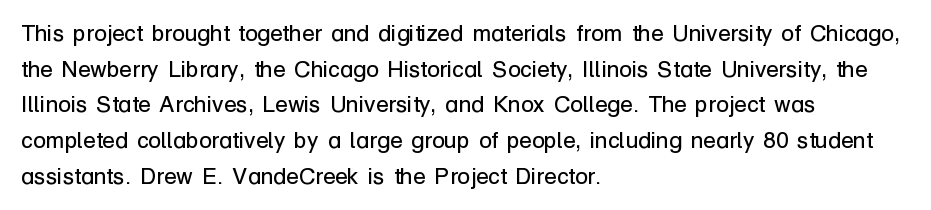
The image shows 23 px text type, upright; set left-aligned, normal line spacing (1.55x), normal letter spacing, not underlined.
